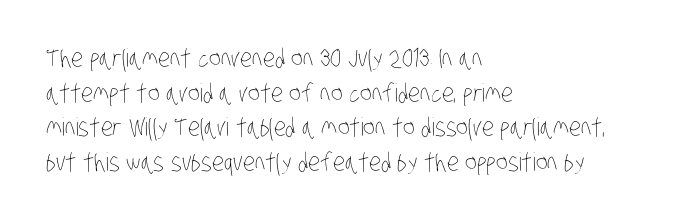
The image shows 25 px text type; set left-aligned, normal line spacing (1.39x), normal letter spacing, not underlined.
